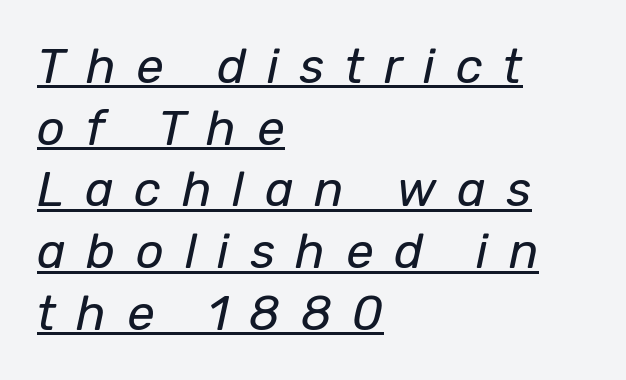
Tall strokes in this sample are angled rather than plumb. Someone cranked the tracking dial way up on this one. Leading matches the norm, producing a regular column. These lines are rendered in a variable-pitch font.
